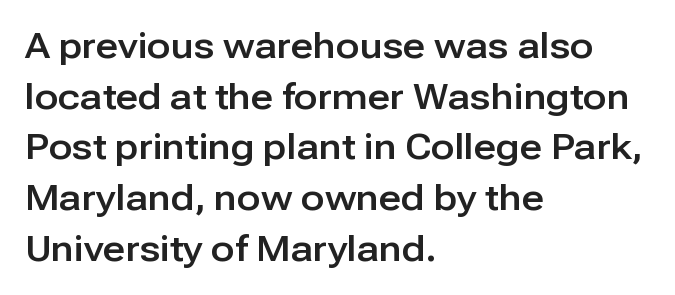
The image shows 35 px sans-serif type, upright; set left-aligned, normal line spacing (1.45x), normal letter spacing, not underlined; low stroke contrast and a medium x-height.
